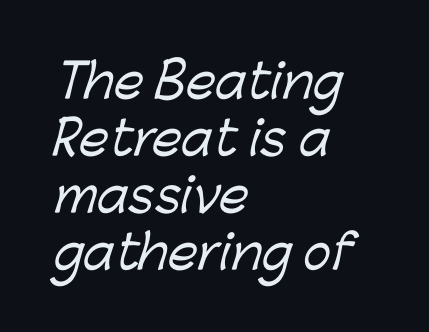
{"serif": "no", "width": "normal", "stroke_contrast": "low", "x_height": "medium", "monospaced": "no", "underline": "no", "align": "left", "line_spacing_ratio": 1.21, "letter_spacing": "normal", "letter_spacing_em": 0.0, "glyph_px": 47}
